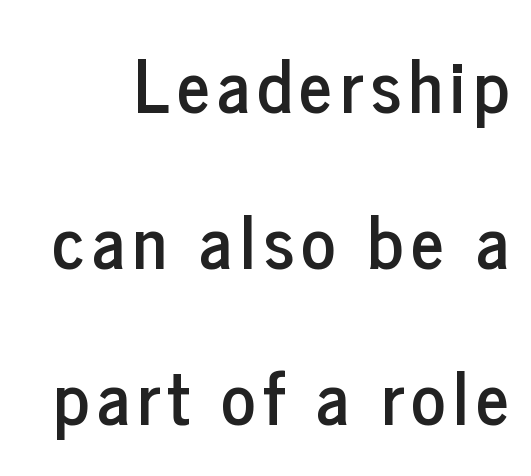
These lines were composed using upright roman letters. Each letter's strokes conclude bluntly, with no projecting serifs. The passage shown is typed in a proportional face where columns would drift. Quick note: underline off.
